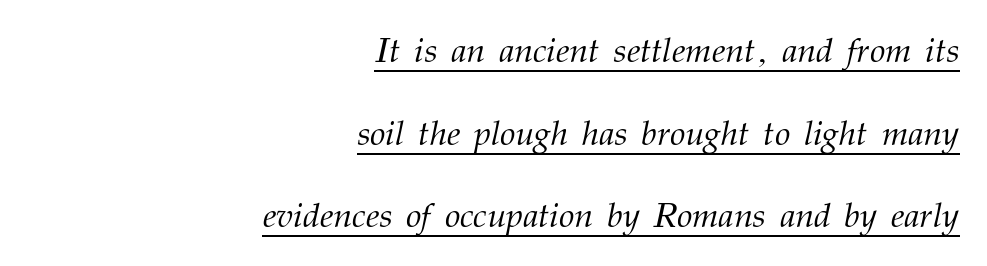
Compared with a typical body face, this is equally light or lighter still. Examine the stroke ends and you'll spot serifs. Like a heading marked for emphasis, these lines bear an underscore. The typography opts for an oblique posture over an upright one. Tracking value appears to be zero — textbook default spacing. The paragraph shown leans on its right margin.
